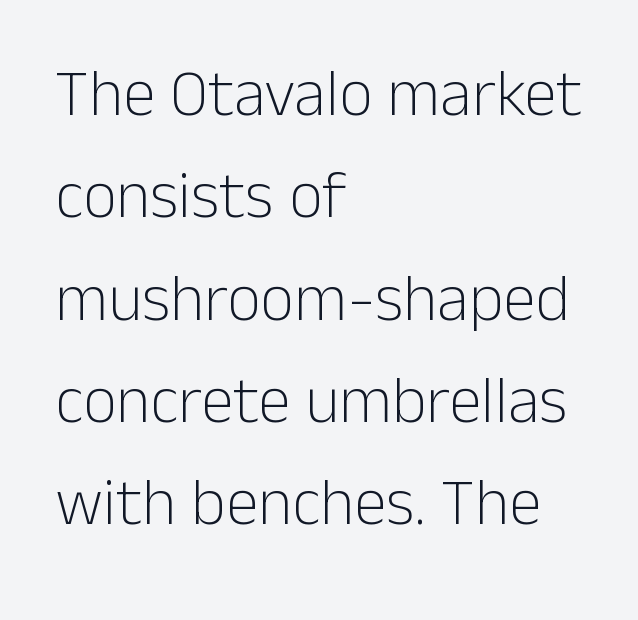
The image shows 66 px light sans-serif type, upright; set left-aligned, normal line spacing (1.55x), normal letter spacing, not underlined; low stroke contrast and a medium x-height.
